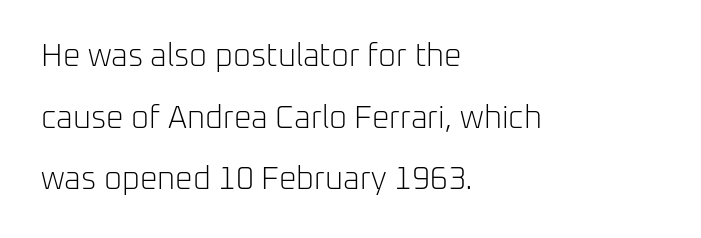
{"serif": "no", "italic": "no", "bold": "no", "weight": "light", "width": "normal", "stroke_contrast": "low", "x_height": "medium", "monospaced": "no", "underline": "no", "align": "left", "line_spacing": "loose", "line_spacing_ratio": 1.99, "letter_spacing": "normal", "letter_spacing_em": 0.0, "glyph_px": 31}
